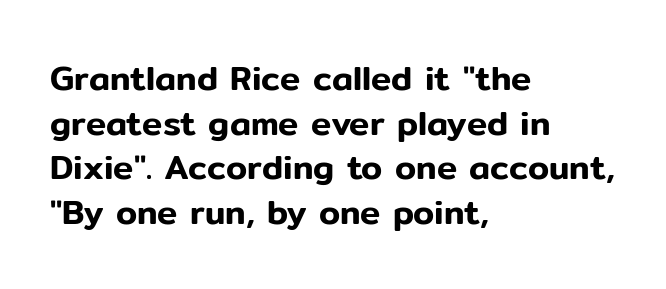
{"serif": "no", "italic": "no", "width": "normal", "stroke_contrast": "low", "x_height": "medium", "monospaced": "no", "underline": "no", "align": "left", "line_spacing": "normal", "line_spacing_ratio": 1.31, "letter_spacing": "normal", "letter_spacing_em": 0.0, "glyph_px": 34}
